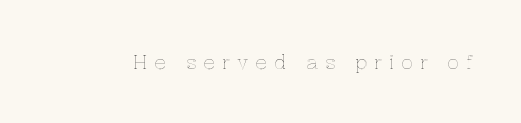
Unmarked baselines from the first word to the last. Loose tracking; the words dissolve into strings of separated letters. Does the lettering tilt? It doesn't — this is upright.
